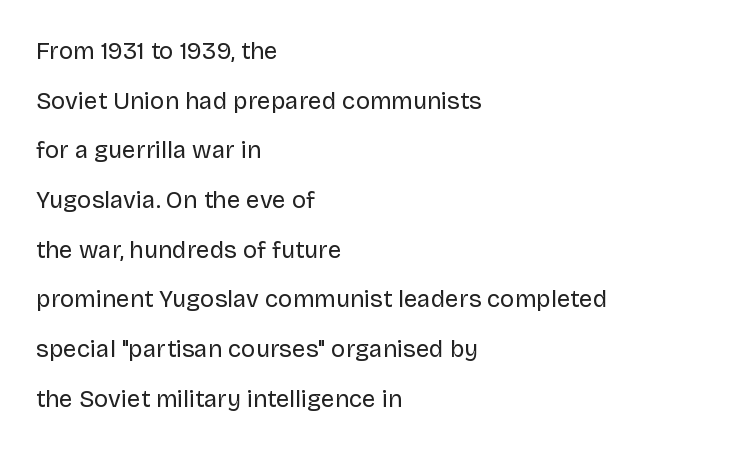
{"italic": "no", "bold": "no", "underline": "no", "align": "left", "line_spacing": "loose", "line_spacing_ratio": 2.07, "letter_spacing": "normal", "letter_spacing_em": 0.0, "glyph_px": 24}
